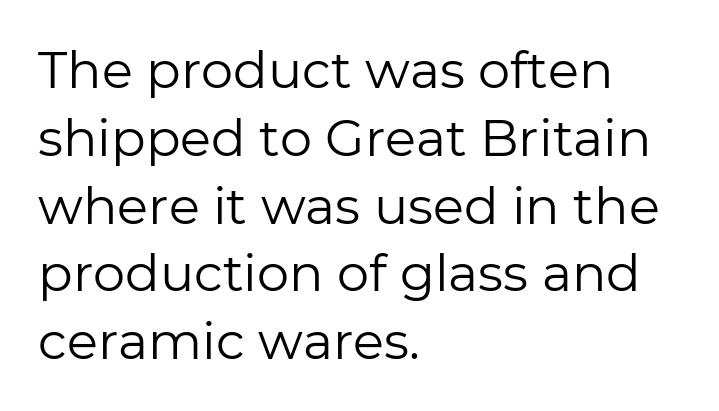
The image shows 51 px regular-weight sans-serif type, upright; set left-aligned, normal line spacing (1.33x), normal letter spacing, not underlined; low stroke contrast and a medium x-height.
